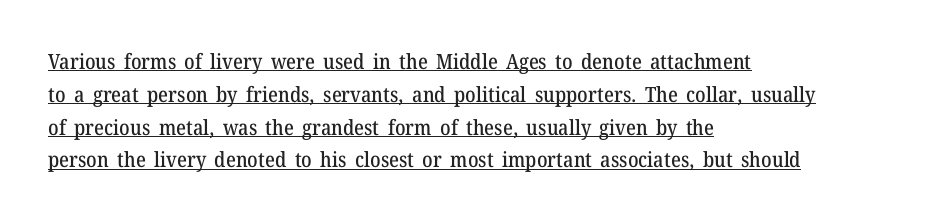
The image shows 21 px text type, upright; set left-aligned, normal line spacing (1.56x), normal letter spacing, underlined.
